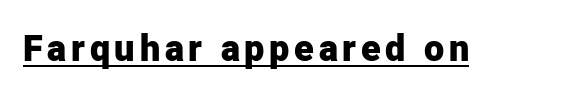
The typography opts for an upright posture over an oblique one. Serif or sans? Sans — the stroke terminals are bare. On the weight axis this lands at bold, roughly 700. A continuous stroke trails under the words, as in a hyperlink.
